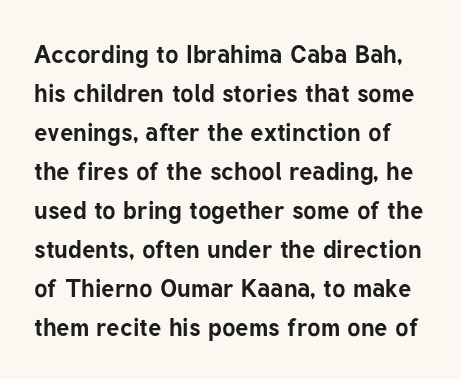
{"italic": "no", "bold": "yes", "underline": "no", "line_spacing": "normal", "line_spacing_ratio": 1.56, "letter_spacing": "normal", "letter_spacing_em": 0.0, "glyph_px": 25}
